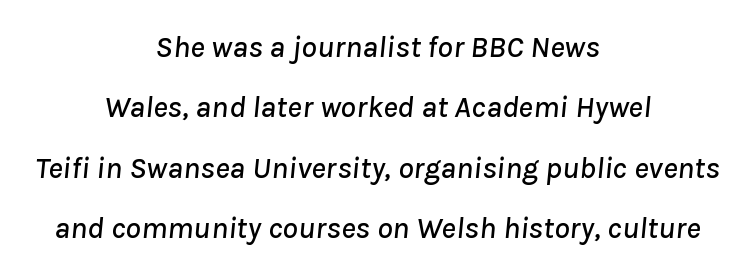
Q: Is the text italic (slanted)? A: Yes, it leans right by about 8 degrees.
Q: Is the text underlined? A: No.
Q: How is the paragraph aligned? A: Centered.
Q: Is the spacing between letters normal or unusually wide? A: Normal.
Q: Is the spacing between lines tight, normal or loose? A: Loose.
Q: Width (condensed, normal, or wide)? A: Normal.
Q: Stroke contrast? A: Low.
Q: x-height? A: Medium.
Q: Monospaced? A: No.
